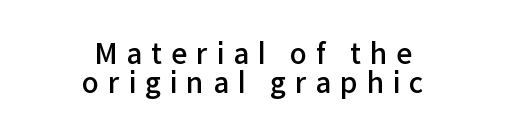
{"serif": "no", "italic": "no", "bold": "semi", "weight": "semibold", "width": "normal", "stroke_contrast": "low", "x_height": "medium", "monospaced": "no", "underline": "no", "align": "center", "line_spacing": "tight", "line_spacing_ratio": 1.05, "letter_spacing": "wide", "letter_spacing_em": 0.32, "glyph_px": 28}
